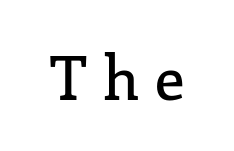
Here the designer chose a conventional face with non-uniform glyph widths. Rule under the text: the space is simply empty. What kind of face is this? One with serifs. Posture: straight, roman, zero tilt.
